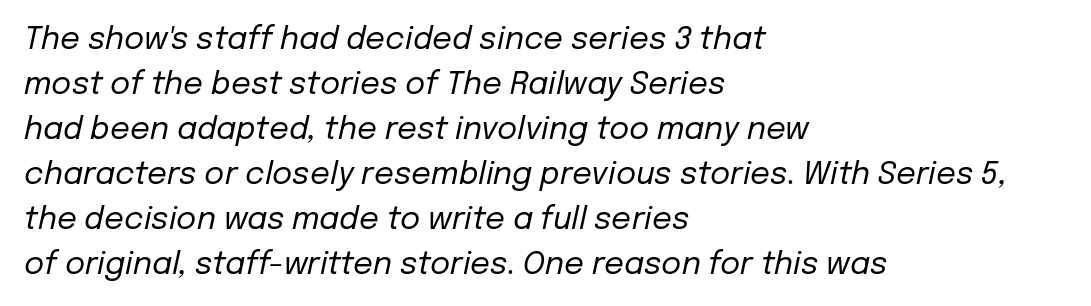
The image shows 31 px regular-weight type, italic (leaning right); set left-aligned, normal line spacing (1.45x), normal letter spacing, not underlined; low stroke contrast and a medium x-height.
